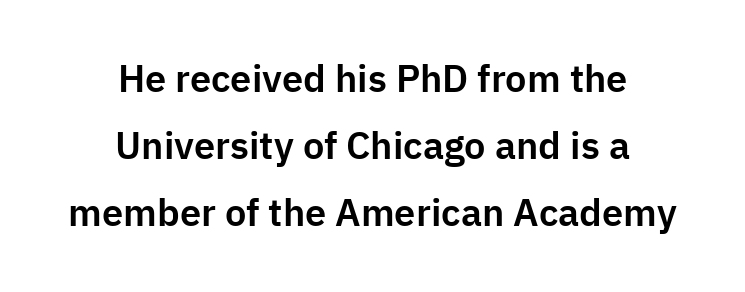
{"serif": "no", "italic": "no", "width": "normal", "stroke_contrast": "low", "x_height": "medium", "monospaced": "no", "underline": "no", "align": "center", "line_spacing_ratio": 1.76, "letter_spacing": "normal", "letter_spacing_em": 0.0, "glyph_px": 38}
